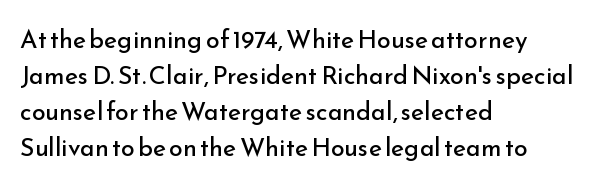
Q: Is the text bold? A: No.
Q: Is the text italic (slanted)? A: No, it is upright.
Q: Is the text underlined? A: No.
Q: How is the paragraph aligned? A: Left-aligned.
Q: Is the spacing between letters normal or unusually wide? A: Normal.
Q: Is the spacing between lines tight, normal or loose? A: Normal.
